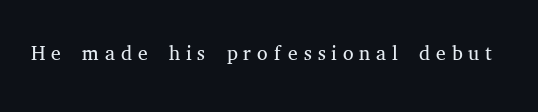
The image shows 30 px light serif type, upright; set unusually wide letter spacing (+0.2 em), not underlined; medium stroke contrast and a medium x-height.
